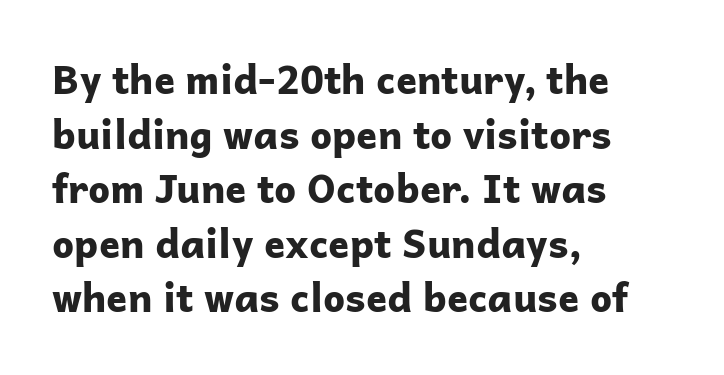
{"serif": "no", "italic": "no", "bold": "yes", "weight": "bold", "width": "normal", "stroke_contrast": "low", "x_height": "medium", "monospaced": "no", "underline": "no", "align": "left", "line_spacing": "normal", "line_spacing_ratio": 1.4, "letter_spacing": "normal", "letter_spacing_em": 0.0, "glyph_px": 39}
